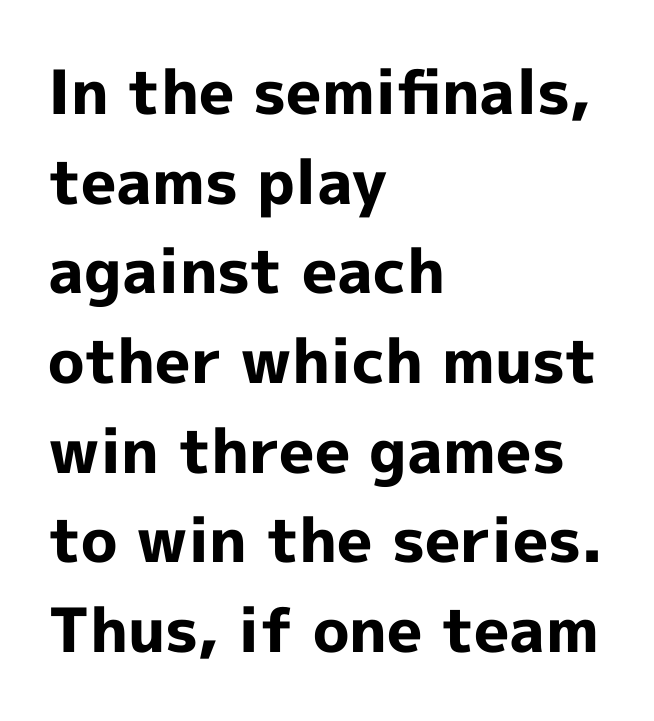
The image shows 61 px bold sans-serif type, upright; set left-aligned, normal line spacing (1.47x), normal letter spacing, not underlined; a medium x-height.
